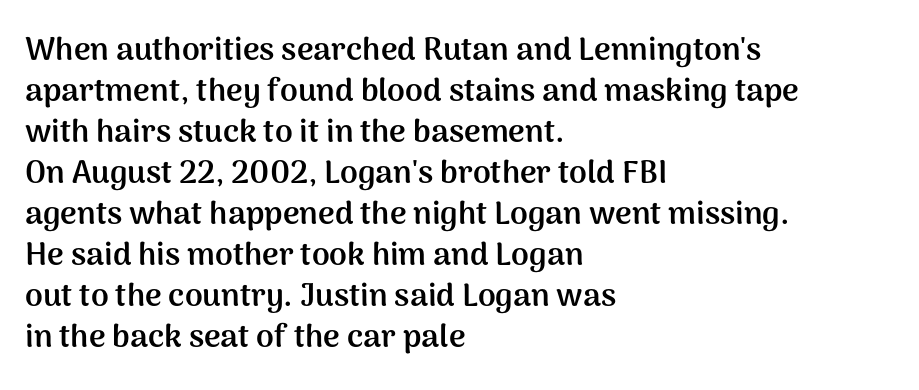
Q: Is the text bold? A: Yes.
Q: Is the text italic (slanted)? A: No, it is upright.
Q: Is the typeface a serif or a sans-serif typeface? A: Sans-serif.
Q: Is the text underlined? A: No.
Q: How is the paragraph aligned? A: Left-aligned.
Q: Is the spacing between letters normal or unusually wide? A: Normal.
Q: Is the spacing between lines tight, normal or loose? A: Normal.
Q: Width (condensed, normal, or wide)? A: Normal.
Q: Stroke contrast? A: Medium.
Q: x-height? A: Medium.
Q: Monospaced? A: No.
